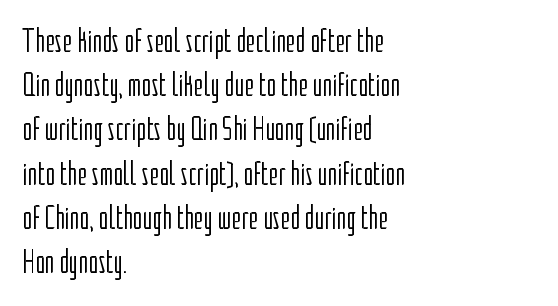
{"serif": "no", "italic": "no", "bold": "no", "weight": "light", "width": "condensed", "stroke_contrast": "low", "x_height": "medium", "monospaced": "no", "underline": "no", "align": "left", "line_spacing": "normal", "line_spacing_ratio": 1.34, "letter_spacing": "normal", "letter_spacing_em": 0.0, "glyph_px": 33}
